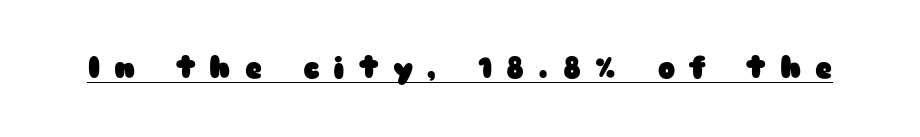
What stands out about the letter spacing? Its width — letters are far apart. Looks like regular typesetting: each glyph gets only the width it needs. The type family on display is of the sans-serif kind. Notice how a bar underscores the lettering throughout.
